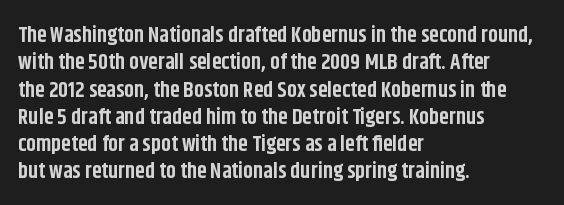
Q: Is the text bold? A: Yes.
Q: Is the text italic (slanted)? A: No, it is upright.
Q: Is the text underlined? A: No.
Q: How is the paragraph aligned? A: Left-aligned.
Q: Is the spacing between letters normal or unusually wide? A: Normal.
